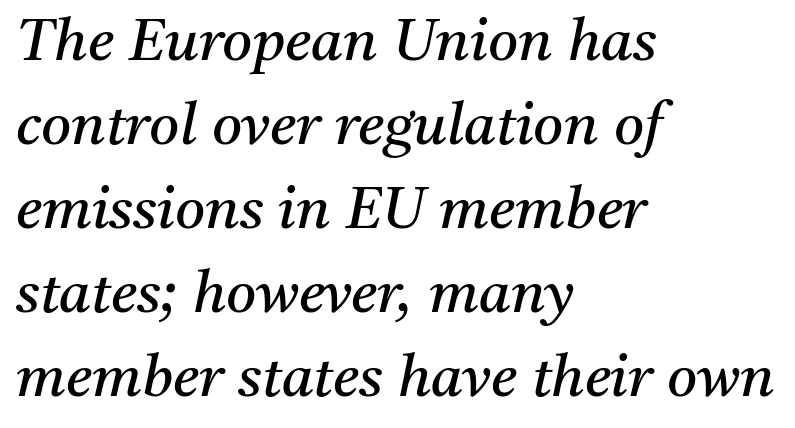
Ink coverage per letter is moderate at most. These lines are set flush left with a ragged right edge. Tracking value appears to be zero — textbook default spacing. The space between consecutive lines is moderate. Beneath every word, the page is bare. The passage shown is typed in a proportional face where columns would drift.
